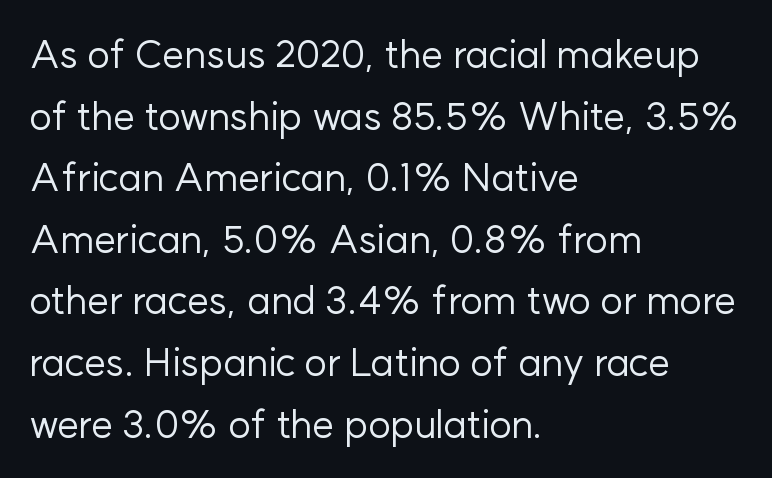
No letter is thick-stroked: the sample isn't bold. A bare baseline throughout the passage. Every stem runs plumb, perpendicular to the baseline. This is sans-serif lettering, the kind often seen on screens and signage. Evenly set lines give the paragraph a standard silhouette. Caption: standard tracking, unaltered.
